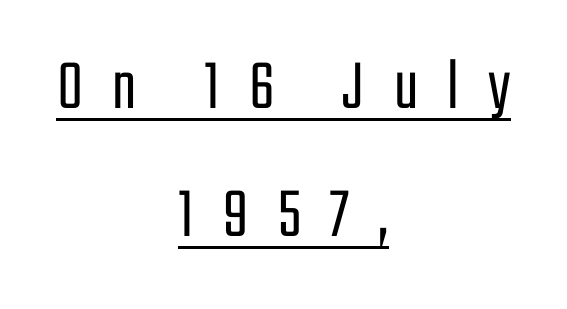
{"serif": "no", "italic": "no", "bold": "no", "weight": "light", "width": "condensed", "stroke_contrast": "low", "x_height": "medium", "monospaced": "no", "underline": "yes", "align": "center", "line_spacing_ratio": 1.75, "letter_spacing": "wide", "letter_spacing_em": 0.4, "glyph_px": 73}
